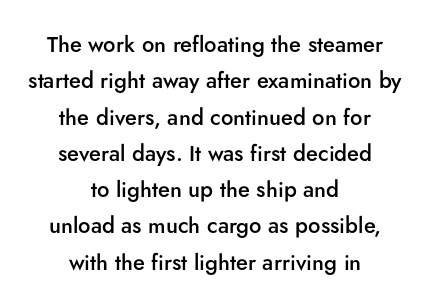
{"italic": "no", "bold": "semi", "underline": "no", "align": "center", "line_spacing": "normal", "line_spacing_ratio": 1.65, "letter_spacing": "normal", "letter_spacing_em": 0.0, "glyph_px": 22}
